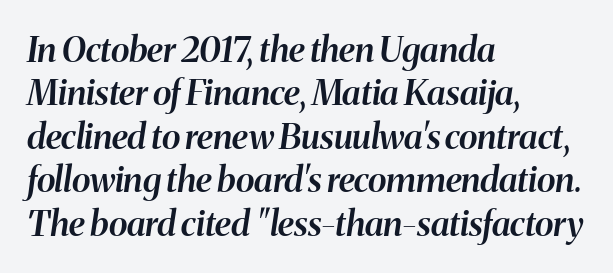
The image shows 35 px semibold type, italic (leaning right); set left-aligned, line spacing 1.24x, normal letter spacing, not underlined; medium stroke contrast and a medium x-height.
